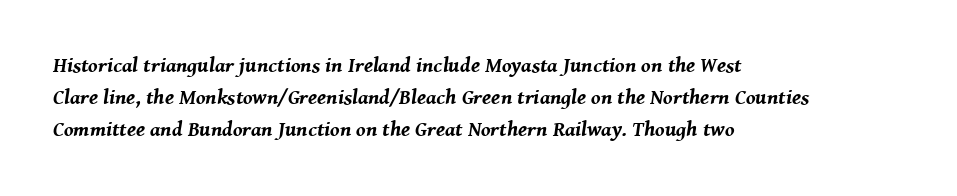
Q: Is the text bold? A: Yes.
Q: Is the text italic (slanted)? A: Yes, it leans right by about 8 degrees.
Q: Is the text underlined? A: No.
Q: How is the paragraph aligned? A: Left-aligned.
Q: Is the spacing between letters normal or unusually wide? A: Normal.
Q: Is the spacing between lines tight, normal or loose? A: Normal.
